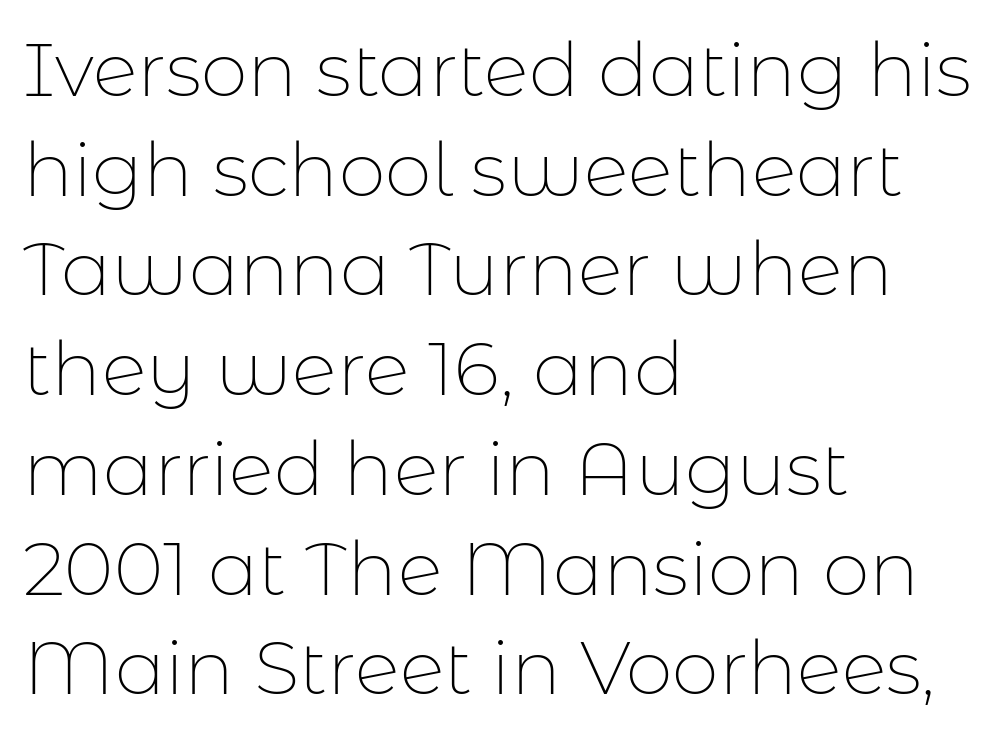
Q: Is the text bold? A: No.
Q: Is the text italic (slanted)? A: No, it is upright.
Q: Is the typeface a serif or a sans-serif typeface? A: Sans-serif.
Q: Is the text underlined? A: No.
Q: How is the paragraph aligned? A: Left-aligned.
Q: Is the spacing between letters normal or unusually wide? A: Normal.
Q: Is the spacing between lines tight, normal or loose? A: Normal.
Q: Width (condensed, normal, or wide)? A: Normal.
Q: Stroke contrast? A: Low.
Q: x-height? A: Medium.
Q: Monospaced? A: No.
